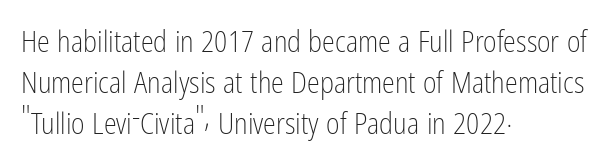
The image shows 29 px light, condensed sans-serif type, upright; set left-aligned, normal line spacing (1.42x), normal letter spacing, not underlined; low stroke contrast and a medium x-height.
